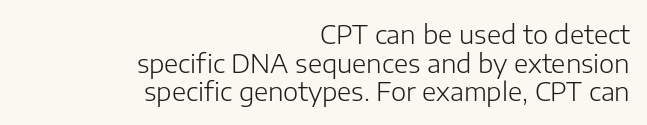
{"italic": "no", "bold": "no", "underline": "no", "align": "right", "line_spacing": "tight", "line_spacing_ratio": 1.1, "letter_spacing": "normal", "letter_spacing_em": 0.0, "glyph_px": 26}
